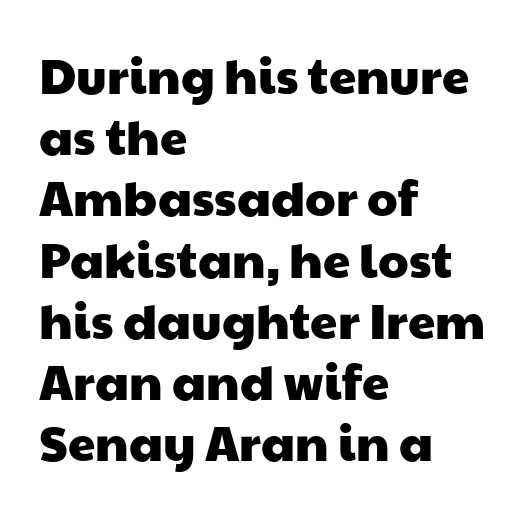
The letterforms sit shoulder to shoulder at normal distance. Nope, no serifs anywhere on these letters. Descender tails drop into unmarked territory. Which margin do the lines hug? The left one — the right edge is uneven. The letters advance in unequal steps, a hallmark of proportional type.
